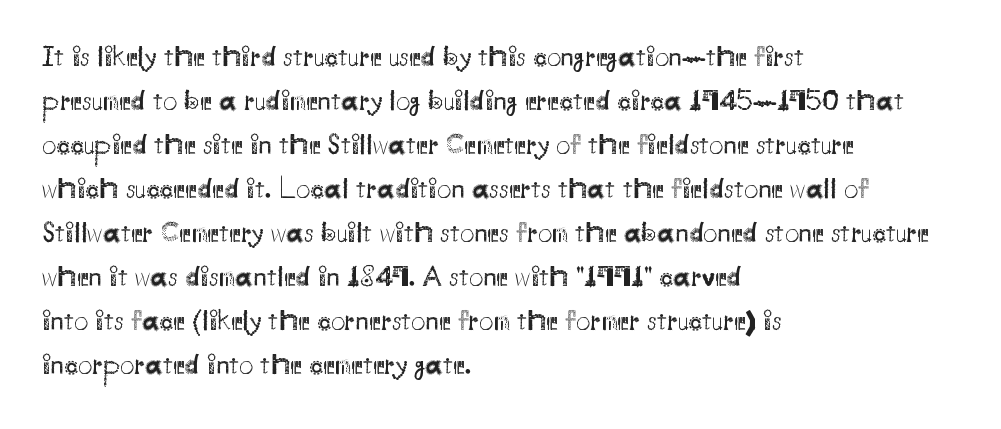
The text was rendered using a sans face with plain stroke endings. The passage shown stacks its lines at a standard gap. The tracking reads as untouched default to a designer's eye. Note the varied advance widths — an 'i' is clearly narrower than an 'm'. Quick note: not italic, upright. Think standard paragraph weight, or any step lighter than that.
